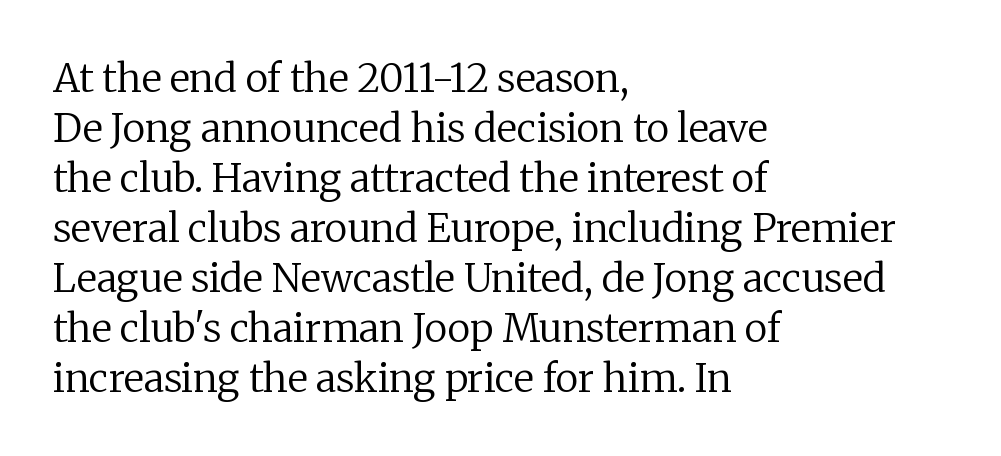
Q: Is the text bold? A: No.
Q: Is the text italic (slanted)? A: No, it is upright.
Q: Is the typeface a serif or a sans-serif typeface? A: Serif.
Q: Is the text underlined? A: No.
Q: How is the paragraph aligned? A: Left-aligned.
Q: Is the spacing between letters normal or unusually wide? A: Normal.
Q: Is the spacing between lines tight, normal or loose? A: Normal.
Q: Width (condensed, normal, or wide)? A: Normal.
Q: Stroke contrast? A: Low.
Q: x-height? A: Medium.
Q: Monospaced? A: No.
